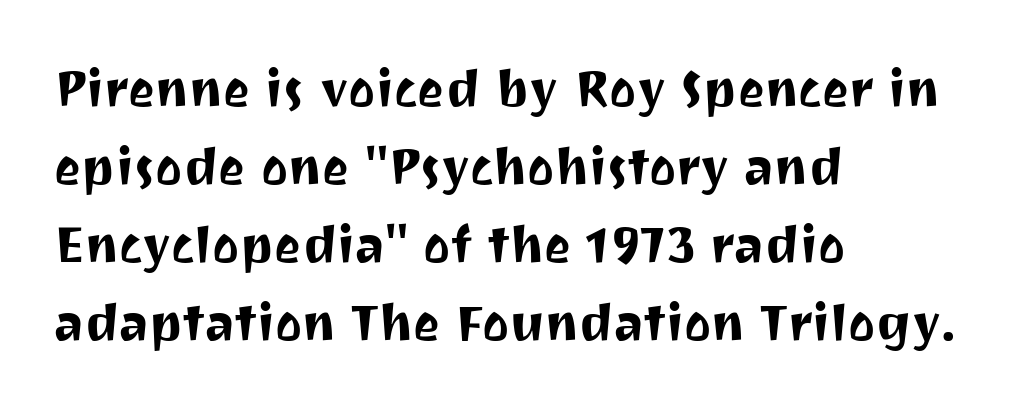
{"serif": "no", "italic": "no", "width": "normal", "stroke_contrast": "medium", "x_height": "medium", "monospaced": "no", "underline": "no", "align": "left", "line_spacing": "normal", "line_spacing_ratio": 1.53, "letter_spacing": "normal", "letter_spacing_em": 0.0, "glyph_px": 51}
